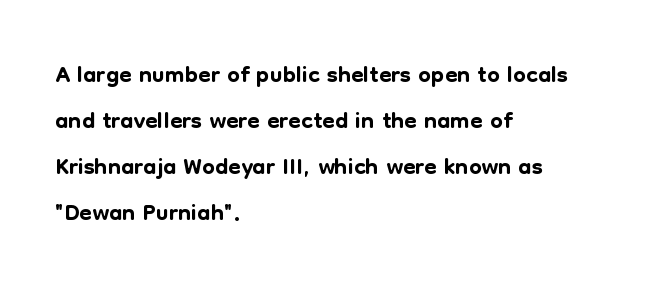
The rows are spaced the way most documents space them. No word sits above an underline. Nothing sits at the stroke ends, so this counts as sans-serif. The paragraph shown leans on its left margin. The letters sit at their default tracking, neither squeezed nor spread.
